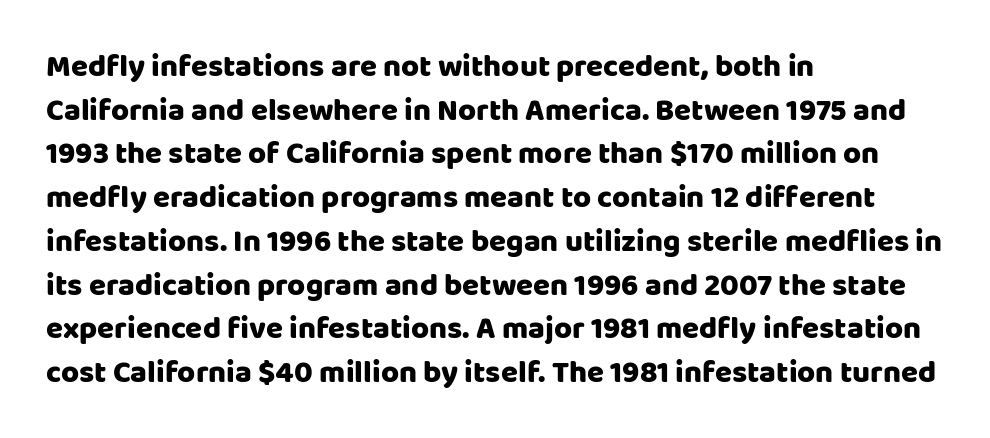
The image shows 31 px sans-serif type, upright; set left-aligned, normal line spacing (1.41x), normal letter spacing, not underlined; low stroke contrast and a large x-height.
